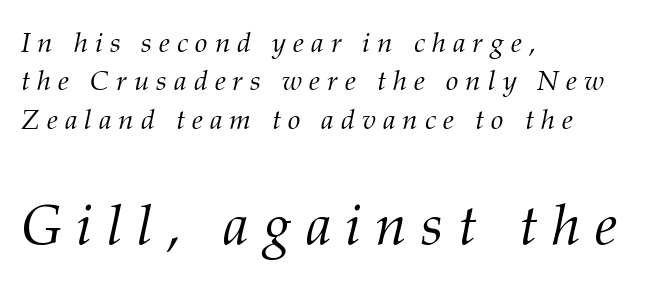
The image shows 57 px light serif type, italic (leaning right); set left-aligned, normal line spacing (1.37x), unusually wide letter spacing (+0.25 em), not underlined; the second (bottom) block is 2.04x larger; medium stroke contrast and a medium x-height.
